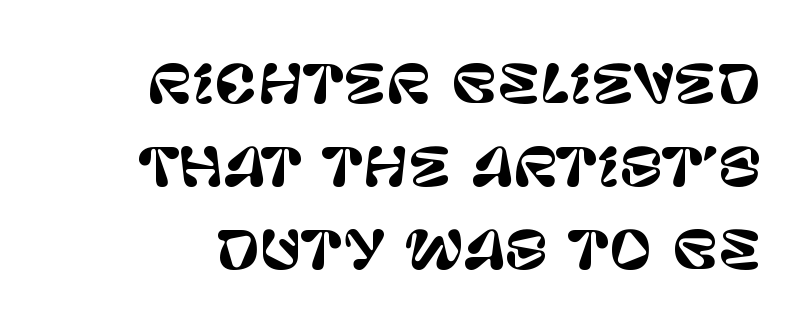
Q: Is the text italic (slanted)? A: Yes.
Q: Is the typeface a serif or a sans-serif typeface? A: Sans-serif.
Q: Is the text underlined? A: No.
Q: Is the spacing between letters normal or unusually wide? A: Normal.
Q: Is the spacing between lines tight, normal or loose? A: Normal.
Q: Width (condensed, normal, or wide)? A: Normal.
Q: Stroke contrast? A: Low.
Q: x-height? A: Large.
Q: Monospaced? A: No.
